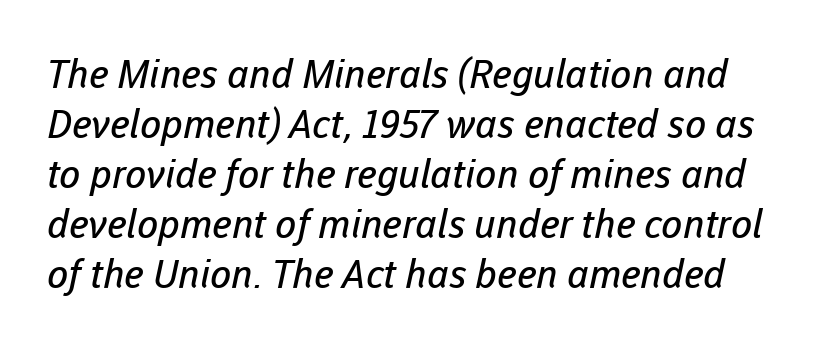
{"serif": "no", "bold": "no", "weight": "regular", "width": "normal", "stroke_contrast": "low", "x_height": "medium", "monospaced": "no", "underline": "no", "line_spacing": "normal", "line_spacing_ratio": 1.28, "letter_spacing": "normal", "letter_spacing_em": 0.0, "glyph_px": 39}
